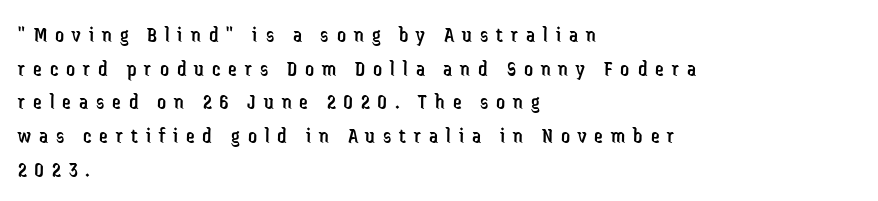
Alignment: flush left. The rendering inserts visible extra space after every character. Each row of text sits above clean, open space. These glyphs show unthickened strokes, regular width or finer.
